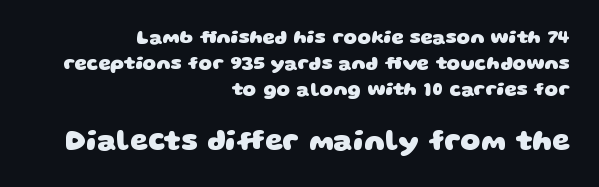
{"serif": "no", "bold": "yes", "weight": "heavy", "width": "wide", "stroke_contrast": "low", "x_height": "large", "monospaced": "no", "underline": "no", "align": "right", "line_spacing": "normal", "line_spacing_ratio": 1.37, "letter_spacing": "normal", "letter_spacing_em": 0.0, "larger_block": "second", "size_ratio": 1.47, "glyph_px": 28}
